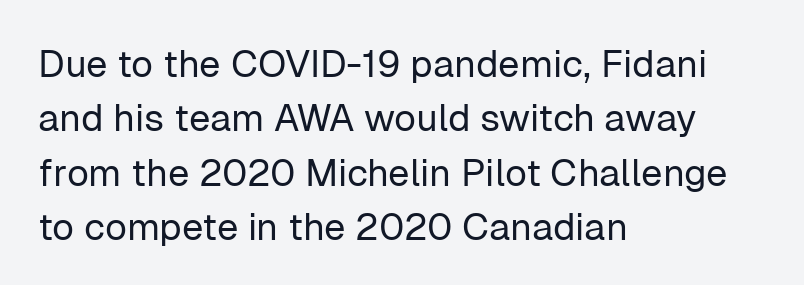
{"serif": "no", "italic": "no", "bold": "no", "weight": "regular", "width": "normal", "stroke_contrast": "low", "x_height": "medium", "monospaced": "no", "underline": "no", "align": "left", "line_spacing": "normal", "line_spacing_ratio": 1.43, "letter_spacing": "normal", "letter_spacing_em": 0.0, "glyph_px": 38}
